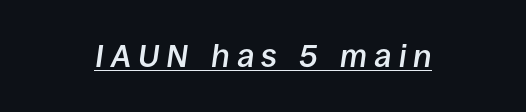
The image shows 32 px semibold type, italic (leaning right); set centered, unusually wide letter spacing (+0.22 em), underlined; low stroke contrast and a large x-height.
